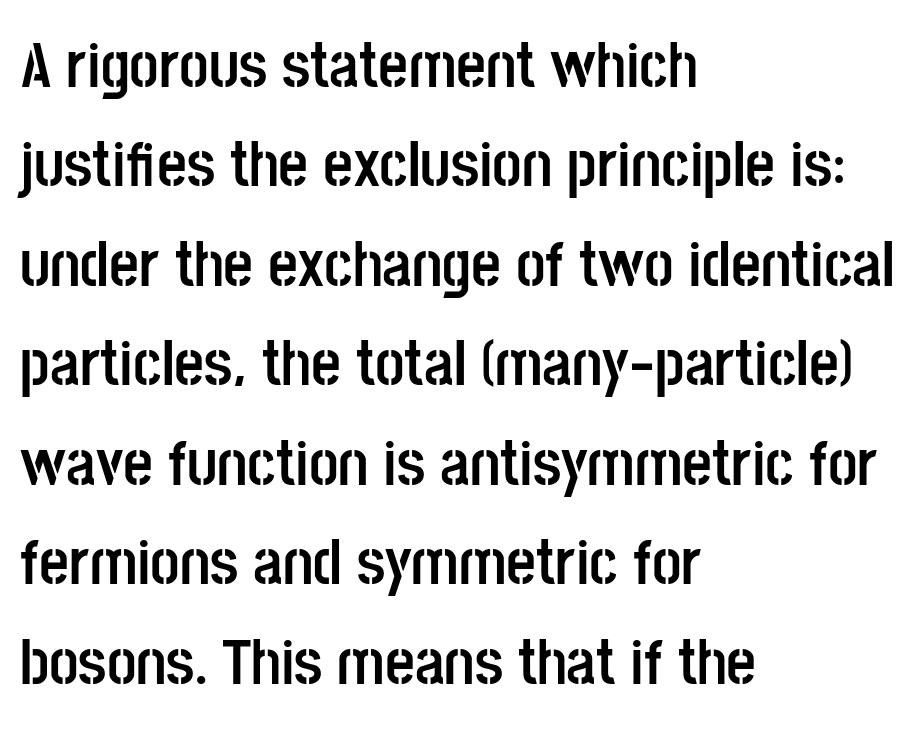
{"serif": "no", "italic": "no", "bold": "yes", "weight": "semibold", "width": "condensed", "stroke_contrast": "low", "x_height": "large", "monospaced": "no", "underline": "no", "align": "left", "line_spacing": "normal", "line_spacing_ratio": 1.53, "letter_spacing": "normal", "letter_spacing_em": 0.0, "glyph_px": 65}
